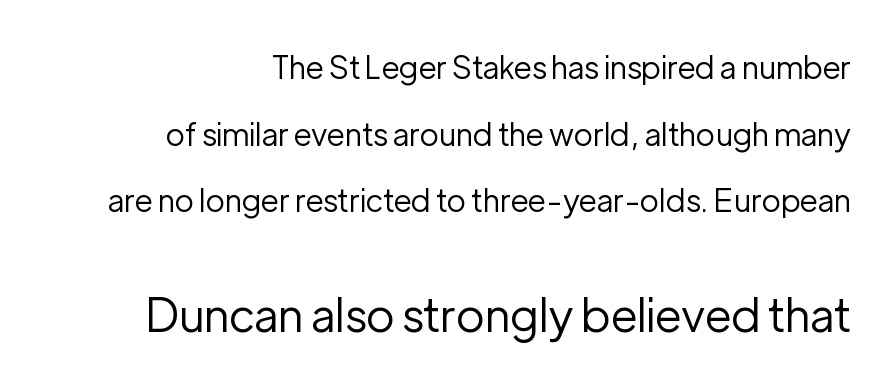
The image shows 46 px regular-weight sans-serif type, upright; set right-aligned, loose line spacing (2.15x), normal letter spacing, not underlined; the second (bottom) block is 1.48x larger; low stroke contrast and a medium x-height.
